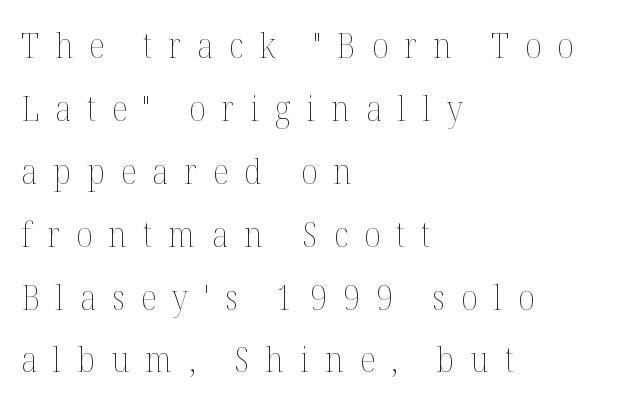
Notice how the stems are strictly vertical — no italics here. Character widths vary here, with narrow letters taking less room than wide ones. Substantial extra tracking has been applied to these lines. The text block is weighted toward the left margin, trailing off unevenly rightward.
